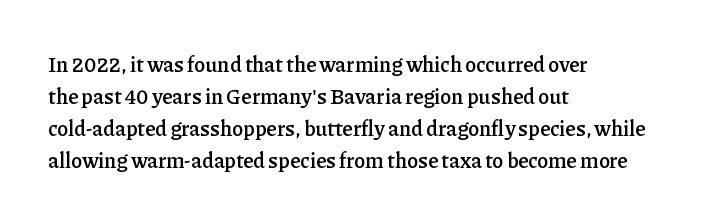
The image shows 21 px text type, upright; set left-aligned, normal line spacing (1.52x), normal letter spacing, not underlined.
